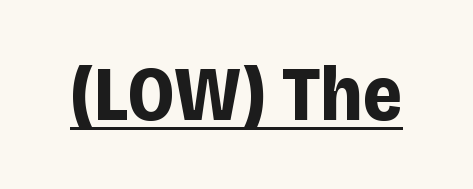
Nothing unusual about the tracking: characters are spaced as the font intends. Caption: lettering with a line underneath. A roman cut, with each character standing at attention. Looks like regular typesetting: each glyph gets only the width it needs. What kind of face is this? One without serifs — a sans. Strong, thick strokes mark this as bold type.
